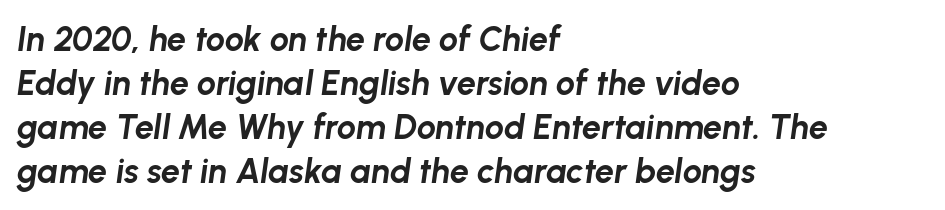
The image shows 34 px bold type, italic (leaning right); set left-aligned, normal line spacing (1.29x), normal letter spacing, not underlined; low stroke contrast and a medium x-height.
